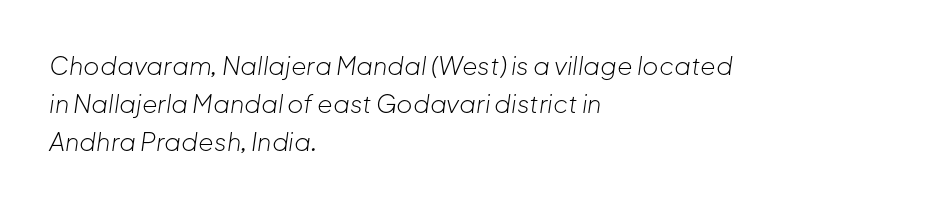
In terms of leading, this rendering sits right in the middle. Is the stroke heavy? The answer is a plain regular-or-lighter. Italic? Definitely — the glyphs are oblique. Caption: standard tracking, unaltered. The rendering anchors every line to the left-hand side.
